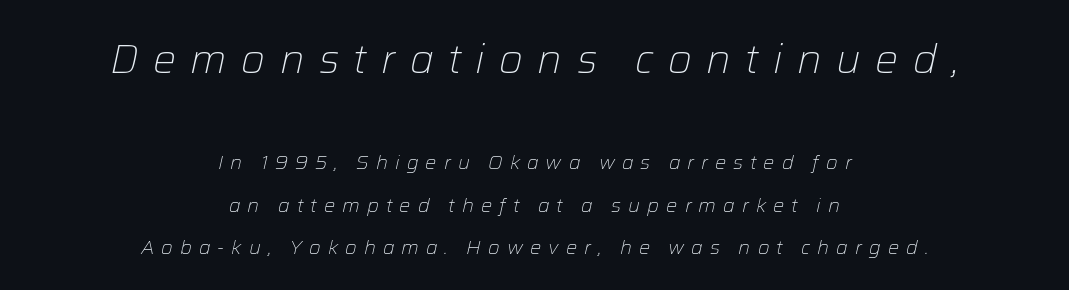
Visually the block forms a symmetrical silhouette, jagged on both flanks. These lines were composed using italics. Here the designer chose a conventional face with non-uniform glyph widths. Reading down the column, the eye jumps a long way to each next line. Short note: letters widely spaced.
